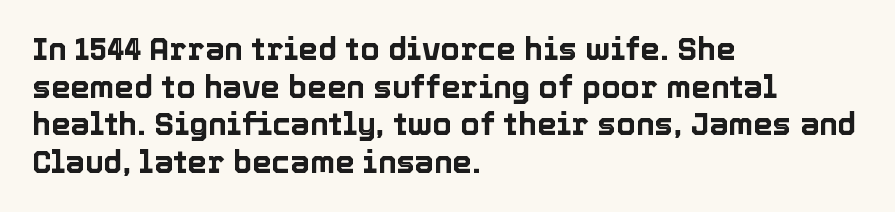
The image shows 31 px text type, upright; set left-aligned, line spacing 1.21x, normal letter spacing, not underlined; a medium x-height.
